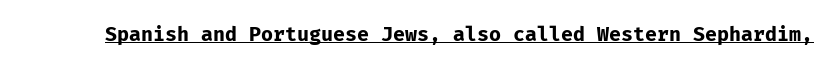
Weight: bold. Is the letter spacing exaggerated? No — it looks like the ordinary default. In designer terms, the underline attribute is active on this setting. A roman cut, with each character standing at attention.
